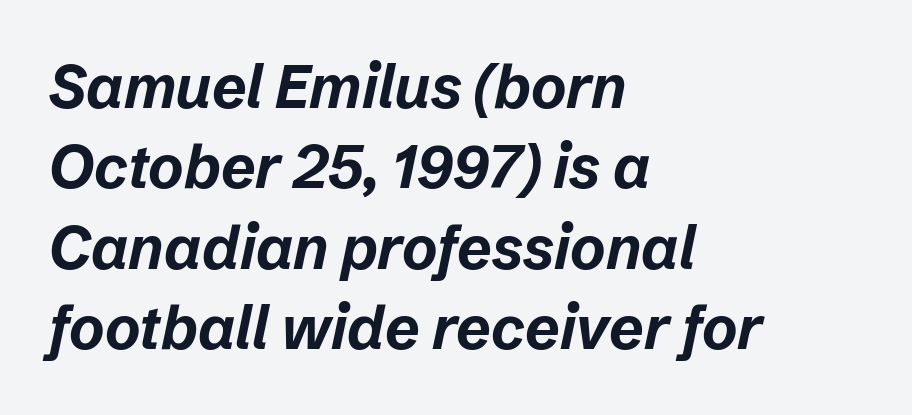
{"italic": "yes", "lean": "right", "slant_degrees": 12, "bold": "yes", "weight": "bold", "width": "normal", "stroke_contrast": "low", "x_height": "medium", "monospaced": "no", "underline": "no", "align": "left", "line_spacing": "normal", "line_spacing_ratio": 1.34, "letter_spacing": "normal", "letter_spacing_em": 0.0, "glyph_px": 60}
